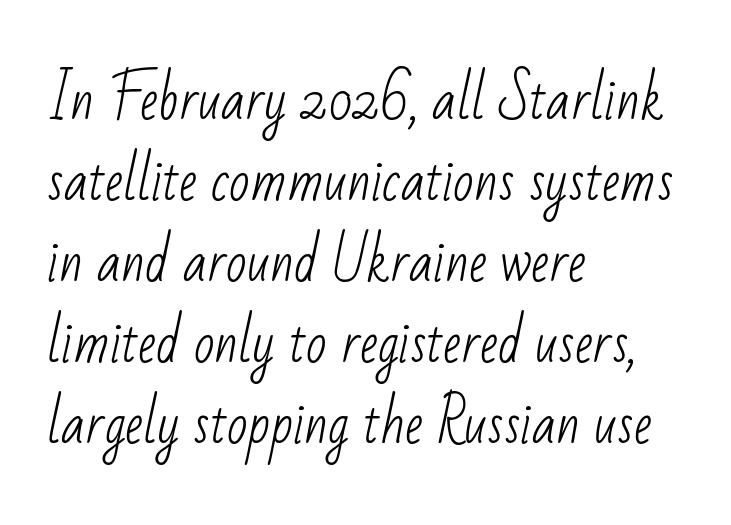
The image shows 54 px light, condensed sans-serif type; set left-aligned, normal line spacing (1.5x), normal letter spacing, not underlined; low stroke contrast and a small x-height.
